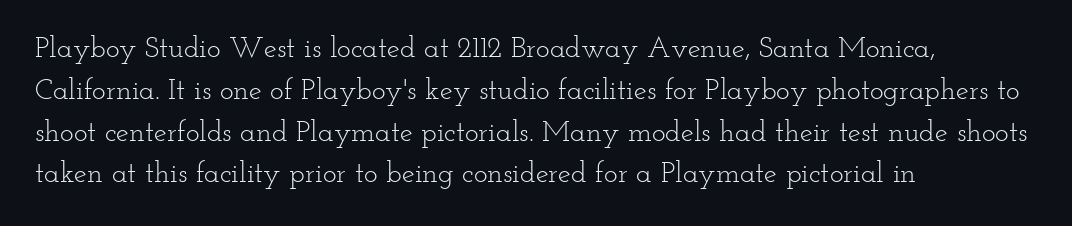
{"serif": "yes", "italic": "no", "bold": "no", "weight": "light", "width": "wide", "stroke_contrast": "low", "x_height": "small", "monospaced": "no", "underline": "no", "align": "left", "line_spacing": "normal", "line_spacing_ratio": 1.44, "letter_spacing": "normal", "letter_spacing_em": 0.0, "glyph_px": 29}
